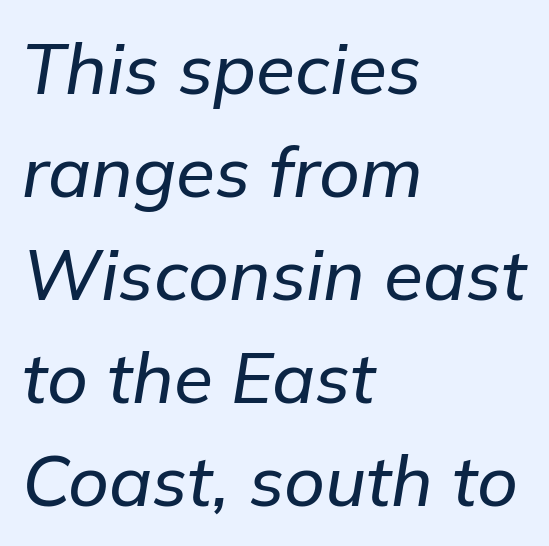
The image shows 71 px text type, italic (leaning right); set left-aligned, normal line spacing (1.45x), normal letter spacing, not underlined; low stroke contrast and a medium x-height.
